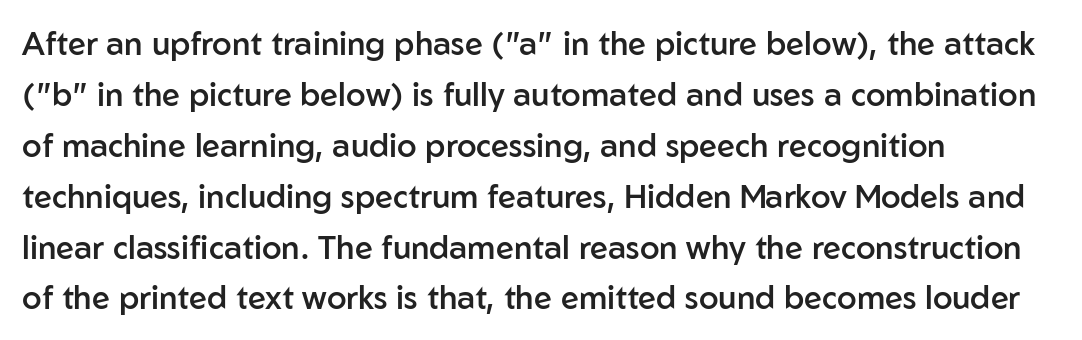
Q: Is the text bold? A: Semi-bold.
Q: Is the text italic (slanted)? A: No, it is upright.
Q: Is the typeface a serif or a sans-serif typeface? A: Sans-serif.
Q: Is the text underlined? A: No.
Q: How is the paragraph aligned? A: Left-aligned.
Q: Is the spacing between letters normal or unusually wide? A: Normal.
Q: Is the spacing between lines tight, normal or loose? A: Normal.
Q: Width (condensed, normal, or wide)? A: Normal.
Q: Stroke contrast? A: Low.
Q: x-height? A: Medium.
Q: Monospaced? A: No.
